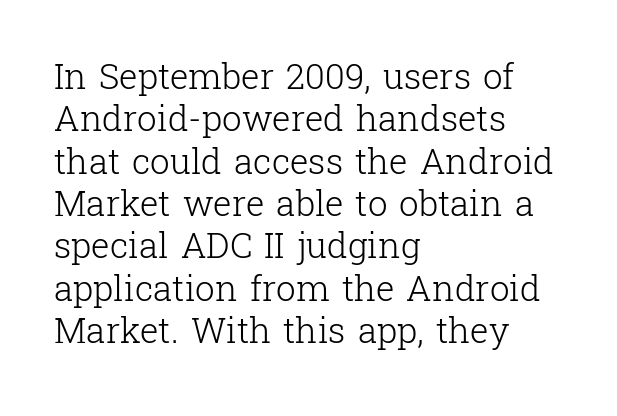
{"serif": "yes", "italic": "no", "bold": "no", "weight": "light", "width": "normal", "stroke_contrast": "low", "x_height": "medium", "monospaced": "no", "underline": "no", "align": "left", "line_spacing_ratio": 1.21, "letter_spacing": "normal", "letter_spacing_em": 0.0, "glyph_px": 35}
